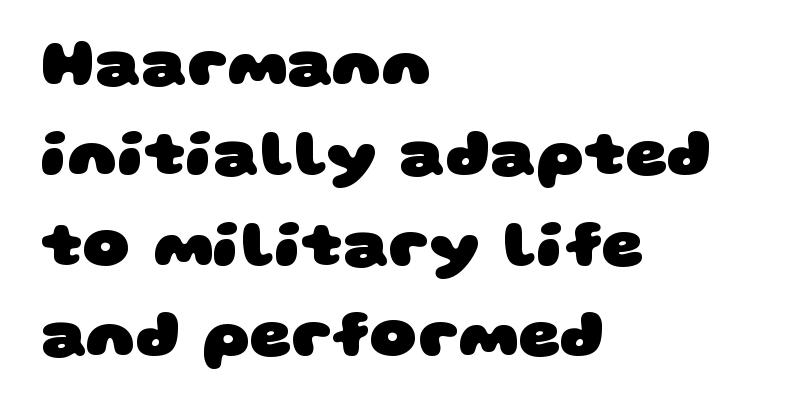
The image shows 65 px heavy, wide sans-serif type; set left-aligned, normal line spacing (1.39x), normal letter spacing, not underlined; low stroke contrast and a large x-height.
